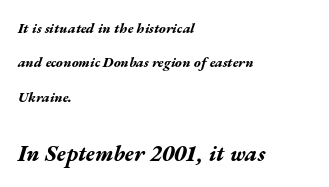
The image shows 22 px bold type, italic (leaning right); set left-aligned, loose line spacing (2.45x), normal letter spacing, not underlined; the second (bottom) block is 1.57x larger.
